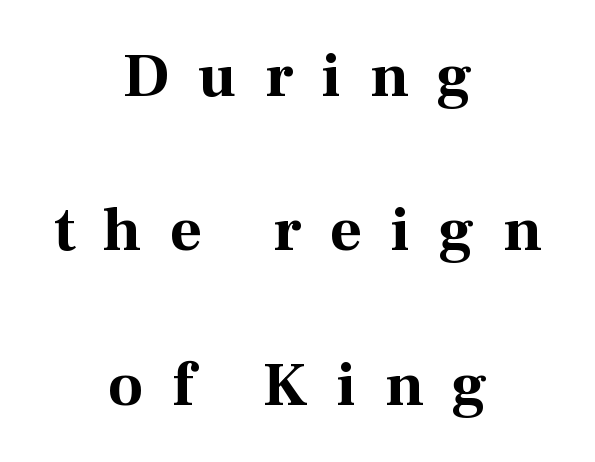
The image shows 62 px bold serif type, upright; set centered, loose line spacing (2.49x), unusually wide letter spacing (+0.46 em), not underlined; medium stroke contrast and a medium x-height.
